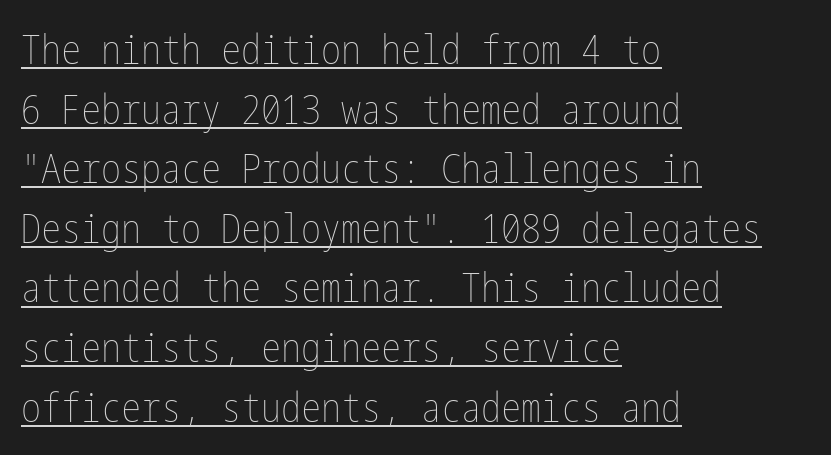
Q: Is the text bold? A: No.
Q: Is the text italic (slanted)? A: No, it is upright.
Q: Is the text underlined? A: Yes.
Q: How is the paragraph aligned? A: Left-aligned.
Q: Is the spacing between letters normal or unusually wide? A: Normal.
Q: Is the spacing between lines tight, normal or loose? A: Normal.
Q: Width (condensed, normal, or wide)? A: Condensed.
Q: Stroke contrast? A: Low.
Q: x-height? A: Medium.
